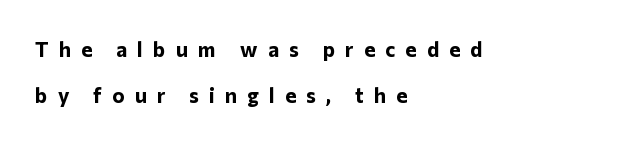
This is roman type, the default non-slanted kind. Is the type bold? Yes — the strokes are clearly thick and heavy. Notice how the passage keeps a crisp vertical edge on the left only. Inter-character spacing is expanded well beyond the font's built-in metrics.
